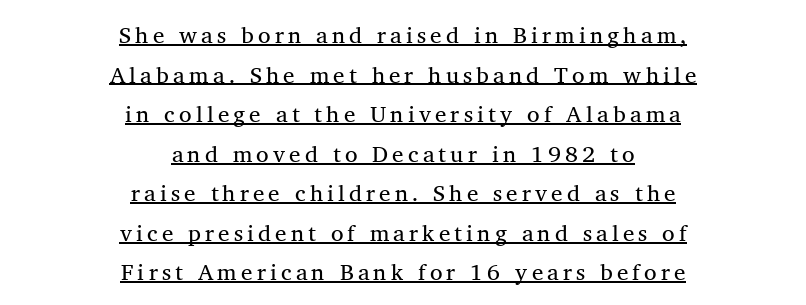
Q: Is the text bold? A: No.
Q: Is the text italic (slanted)? A: No, it is upright.
Q: Is the text underlined? A: Yes.
Q: How is the paragraph aligned? A: Centered.
